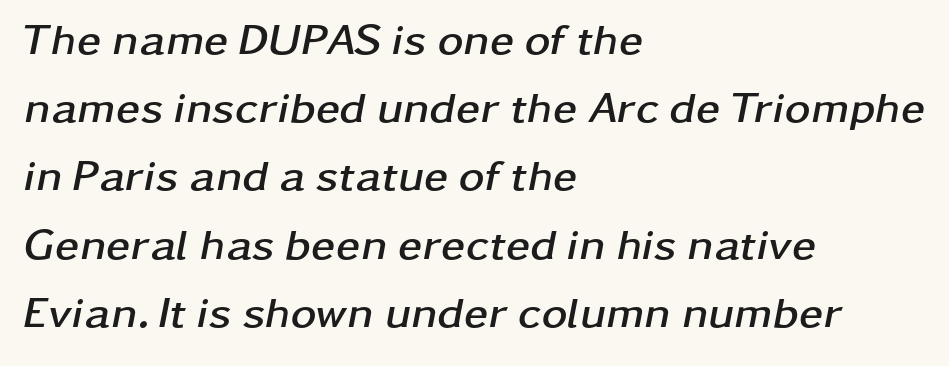
Q: Is the text bold? A: Yes.
Q: Is the text italic (slanted)? A: Yes, it leans right by about 11 degrees.
Q: Is the text underlined? A: No.
Q: How is the paragraph aligned? A: Left-aligned.
Q: Is the spacing between letters normal or unusually wide? A: Normal.
Q: Is the spacing between lines tight, normal or loose? A: Normal.
Q: Width (condensed, normal, or wide)? A: Wide.
Q: Stroke contrast? A: Low.
Q: x-height? A: Medium.
Q: Monospaced? A: No.
